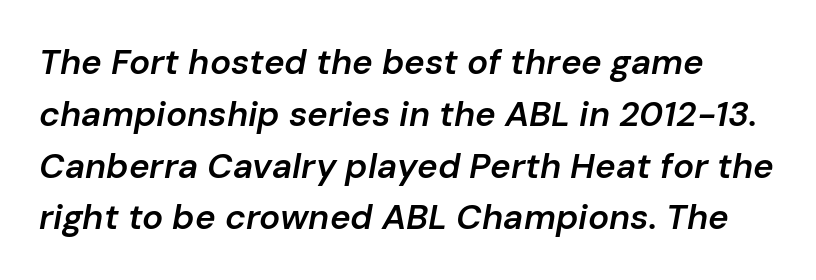
Caption: standard tracking, unaltered. Letters rest on an invisible, unmarked baseline. Observe the lean: these are italic letterforms. A semibold gives these letters moderate extra thickness, short of bold. Normally led — the rows are evenly, conventionally spaced. Note the varied advance widths — an 'i' is clearly narrower than an 'm'.
